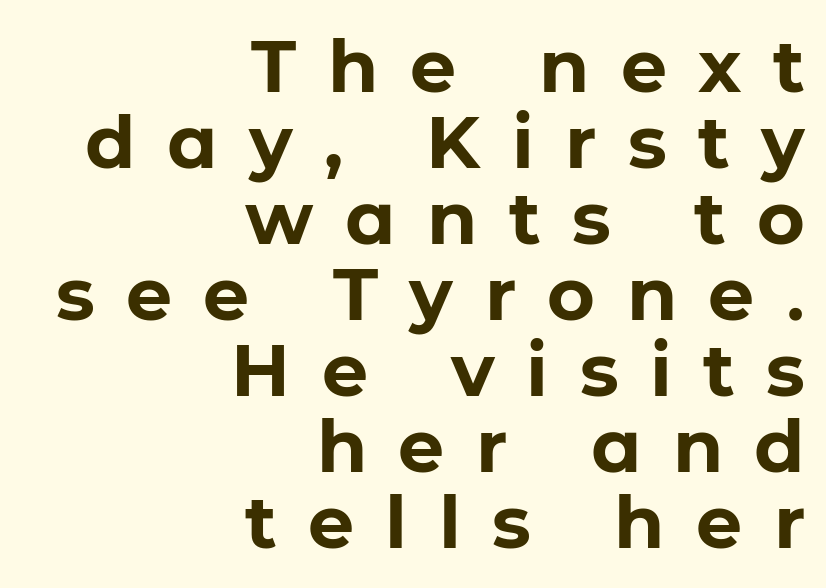
{"serif": "no", "italic": "no", "bold": "yes", "weight": "bold", "width": "normal", "stroke_contrast": "low", "x_height": "medium", "monospaced": "no", "underline": "no", "align": "right", "line_spacing": "tight", "line_spacing_ratio": 1.04, "letter_spacing": "wide", "letter_spacing_em": 0.43, "glyph_px": 73}
